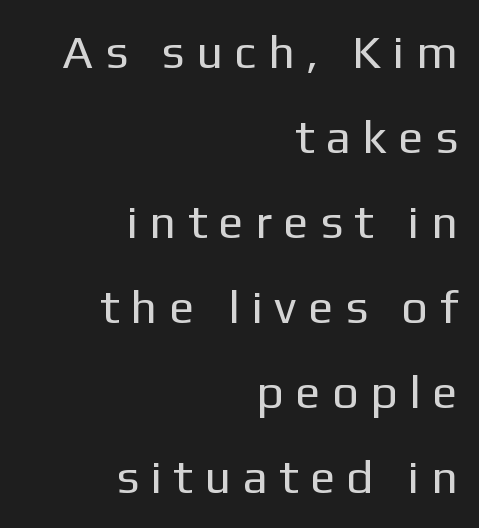
The image shows 47 px regular-weight sans-serif type, upright; set right-aligned, line spacing 1.81x, unusually wide letter spacing (+0.32 em), not underlined; low stroke contrast and a medium x-height.
